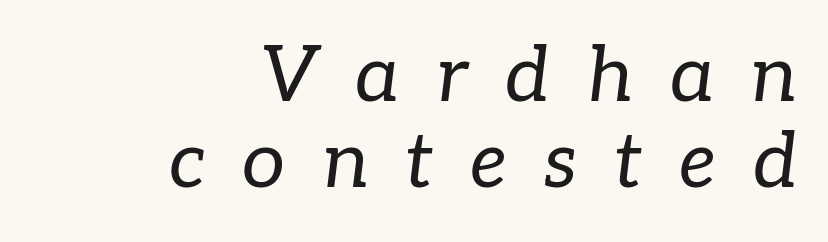
The passage shown has open, widely tracked lettering throughout. In terms of posture, this sample is oblique. What kind of face is this? One with serifs. Think of a printed novel: that variable character pitch is what you see here.
